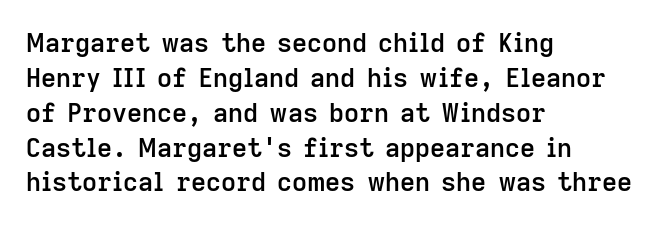
{"italic": "no", "bold": "semi", "underline": "no", "align": "left", "line_spacing": "normal", "line_spacing_ratio": 1.34, "letter_spacing": "normal", "letter_spacing_em": 0.0, "glyph_px": 26}
